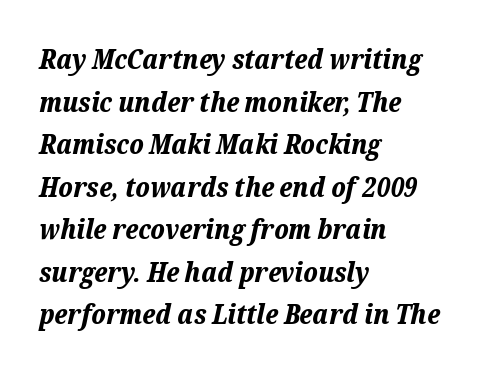
{"italic": "yes", "lean": "right", "slant_degrees": 12, "bold": "yes", "weight": "bold", "width": "normal", "stroke_contrast": "low", "x_height": "medium", "monospaced": "no", "underline": "no", "align": "left", "line_spacing": "normal", "line_spacing_ratio": 1.52, "letter_spacing": "normal", "letter_spacing_em": 0.0, "glyph_px": 28}
